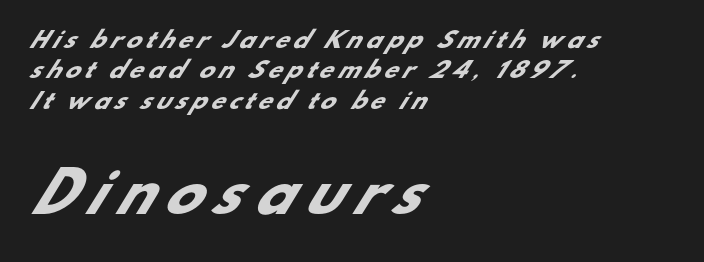
Q: Is the text bold? A: Yes.
Q: Is the typeface a serif or a sans-serif typeface? A: Sans-serif.
Q: Is the text underlined? A: No.
Q: How is the paragraph aligned? A: Left-aligned.
Q: Is the spacing between letters normal or unusually wide? A: Unusually wide.
Q: Is the spacing between lines tight, normal or loose? A: Normal.
Q: Which block of text is set in a larger size, the first (top) or the second (bottom)? A: The second (bottom) one.
Q: Width (condensed, normal, or wide)? A: Normal.
Q: Stroke contrast? A: Low.
Q: x-height? A: Small.
Q: Monospaced? A: No.
